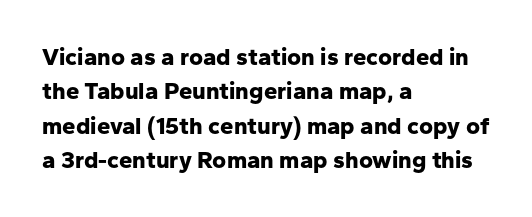
The passage shown is emphatically bold. The space directly below the letters is spotless. Italic? Not at all — the glyphs are vertical. The block of text has a typical density, with ordinary space between rows.
